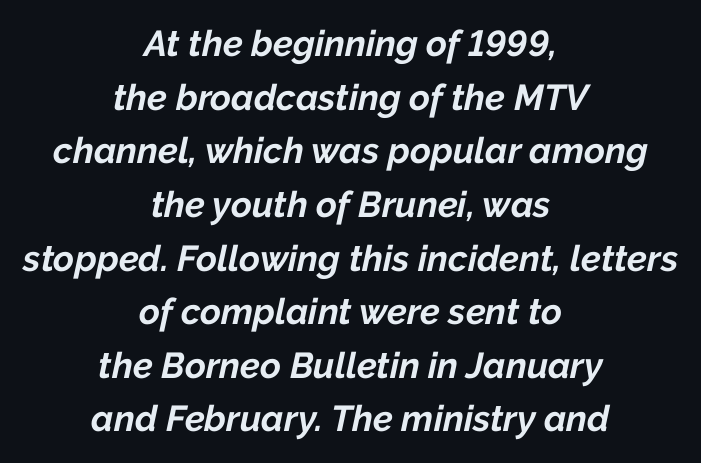
Characters follow at the spacing the type designer built in. The letters advance in unequal steps, a hallmark of proportional type. Lines of text with bare space underneath. Leftover space on each line is divided equally before and after the words. A dark, heavy texture on the line: the type is bold. The lines sit at an ordinary, default distance from one another.
